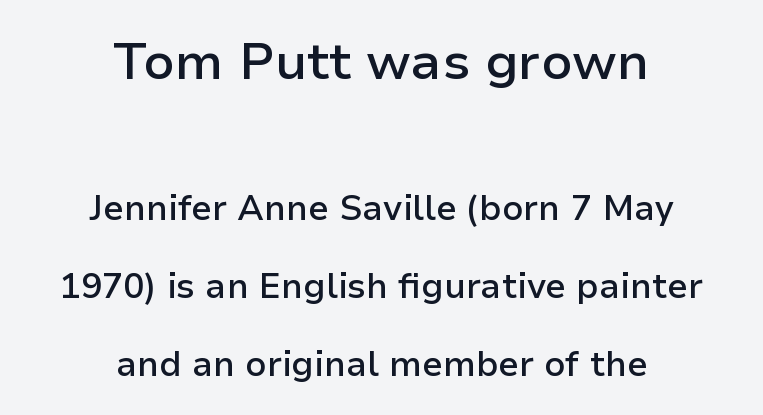
The image shows 52 px semibold sans-serif type, upright; set centered, loose line spacing (2.23x), normal letter spacing, not underlined; the first (top) block is 1.49x larger; low stroke contrast and a medium x-height.
